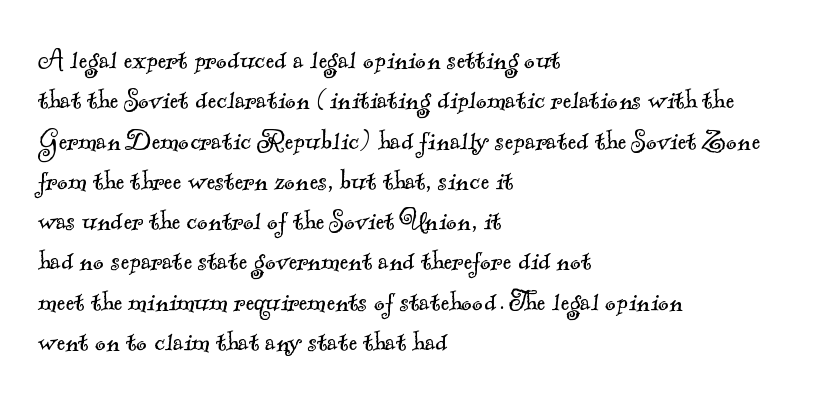
Q: Is the text bold? A: No.
Q: Is the typeface a serif or a sans-serif typeface? A: Serif.
Q: Is the text underlined? A: No.
Q: How is the paragraph aligned? A: Left-aligned.
Q: Is the spacing between letters normal or unusually wide? A: Normal.
Q: Width (condensed, normal, or wide)? A: Normal.
Q: x-height? A: Small.
Q: Monospaced? A: No.
